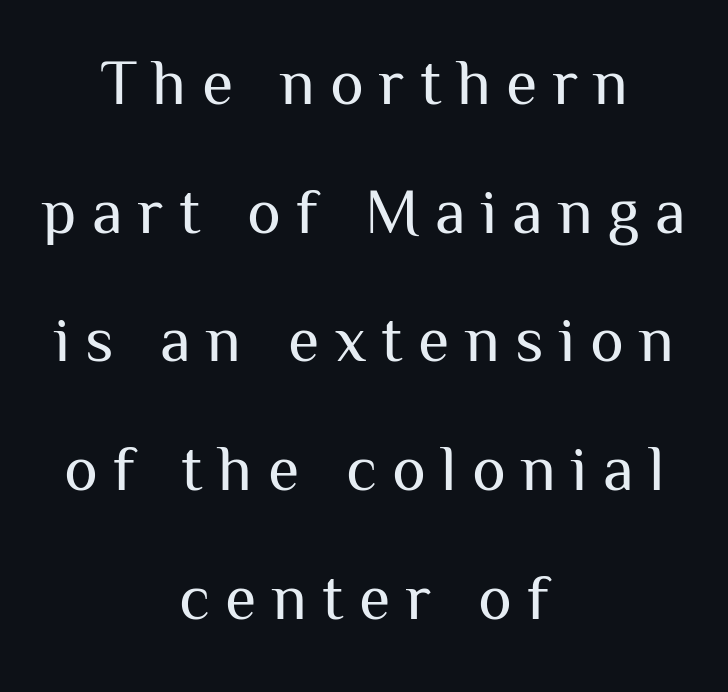
{"serif": "no", "italic": "no", "bold": "no", "weight": "regular", "width": "normal", "stroke_contrast": "medium", "x_height": "medium", "monospaced": "no", "underline": "no", "align": "center", "line_spacing": "loose", "line_spacing_ratio": 2.01, "letter_spacing": "wide", "letter_spacing_em": 0.24, "glyph_px": 64}
